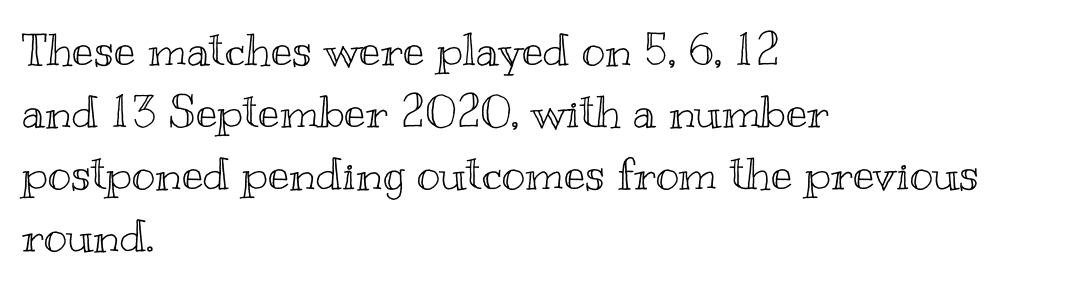
The image shows 45 px wide type, upright; set left-aligned, normal line spacing (1.38x), normal letter spacing, not underlined; a small x-height.
